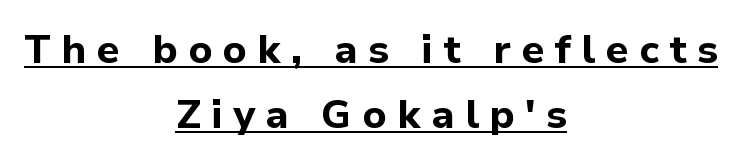
The text block is weighted toward neither margin, spreading evenly from the middle. The line-height multiplier appears to be the usual default. Look at the tracking — it's clearly loosened, letters drifting apart. Descenders here cross a horizontal rule under the line.
